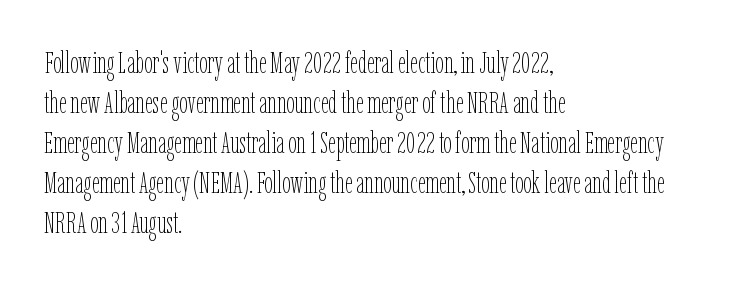
Q: Is the text bold? A: No.
Q: Is the text italic (slanted)? A: No, it is upright.
Q: Is the text underlined? A: No.
Q: How is the paragraph aligned? A: Left-aligned.
Q: Is the spacing between letters normal or unusually wide? A: Normal.
Q: Is the spacing between lines tight, normal or loose? A: Normal.
Q: Width (condensed, normal, or wide)? A: Condensed.
Q: Stroke contrast? A: Low.
Q: x-height? A: Medium.
Q: Monospaced? A: No.
